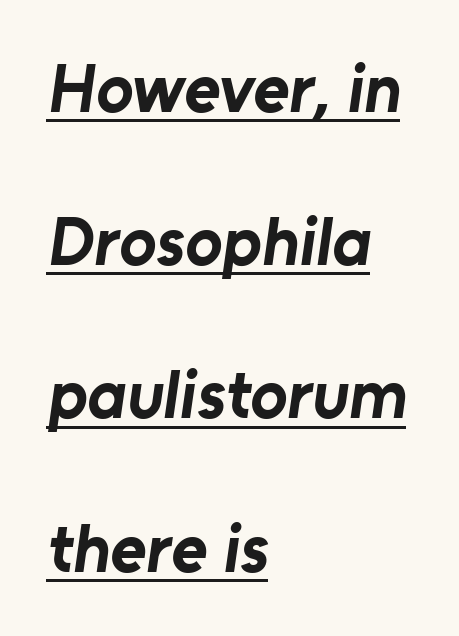
A typographer would call this underscored text. The rendering shows plain stroke endings on the letterforms — a sans-serif design. A student would call this left alignment; a typographer would say flush left, rag right. This rendering leaves character spacing at its baseline value.
